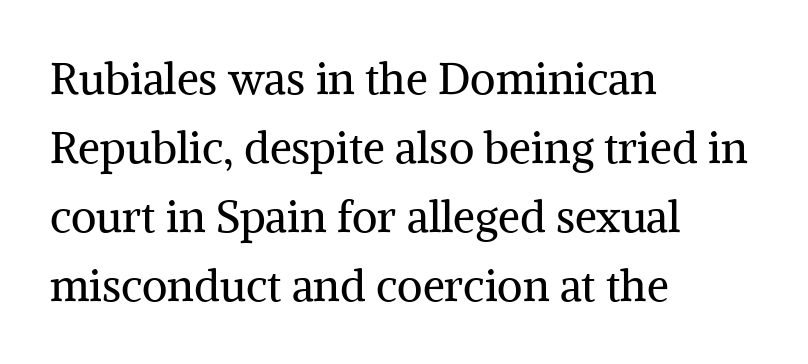
{"serif": "yes", "italic": "no", "bold": "no", "weight": "regular", "width": "normal", "stroke_contrast": "medium", "x_height": "medium", "monospaced": "no", "underline": "no", "align": "left", "line_spacing": "normal", "line_spacing_ratio": 1.57, "letter_spacing": "normal", "letter_spacing_em": 0.0, "glyph_px": 44}
